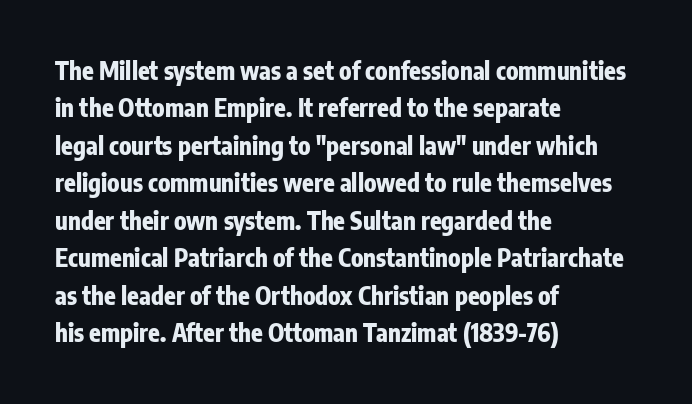
Q: Is the text bold? A: Yes.
Q: Is the text italic (slanted)? A: No, it is upright.
Q: Is the text underlined? A: No.
Q: How is the paragraph aligned? A: Left-aligned.
Q: Is the spacing between letters normal or unusually wide? A: Normal.
Q: Is the spacing between lines tight, normal or loose? A: Normal.
